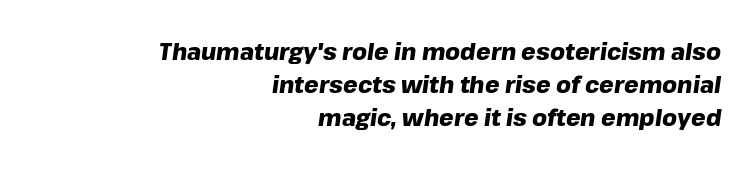
The image shows 23 px bold type, italic (leaning right); set right-aligned, normal line spacing (1.44x), normal letter spacing, not underlined.
